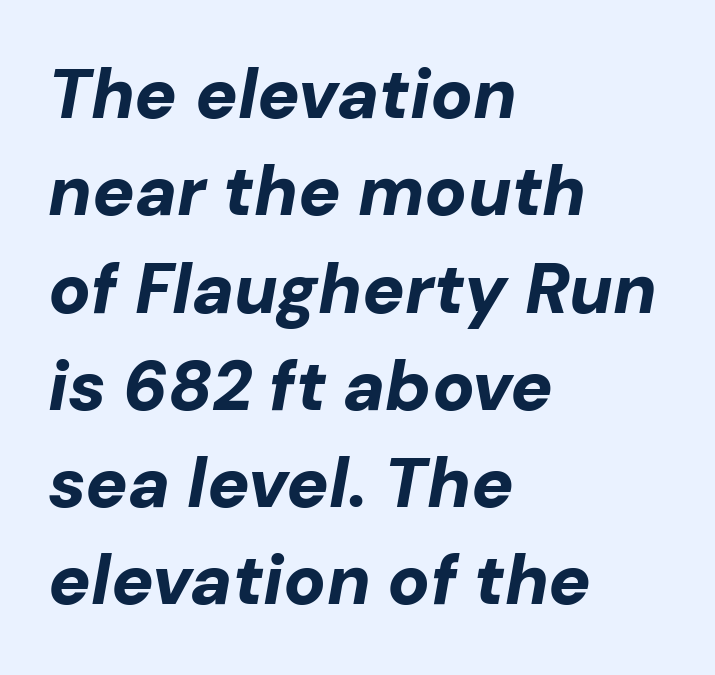
Tall strokes in this sample are angled rather than plumb. Is the block centered? No — it sits flush against the left margin. Does the leading feel generous? No, just average. Nobody touched the tracking dial on this one. Think of a printed novel: that variable character pitch is what you see here. The string is rendered with underlining switched off.
